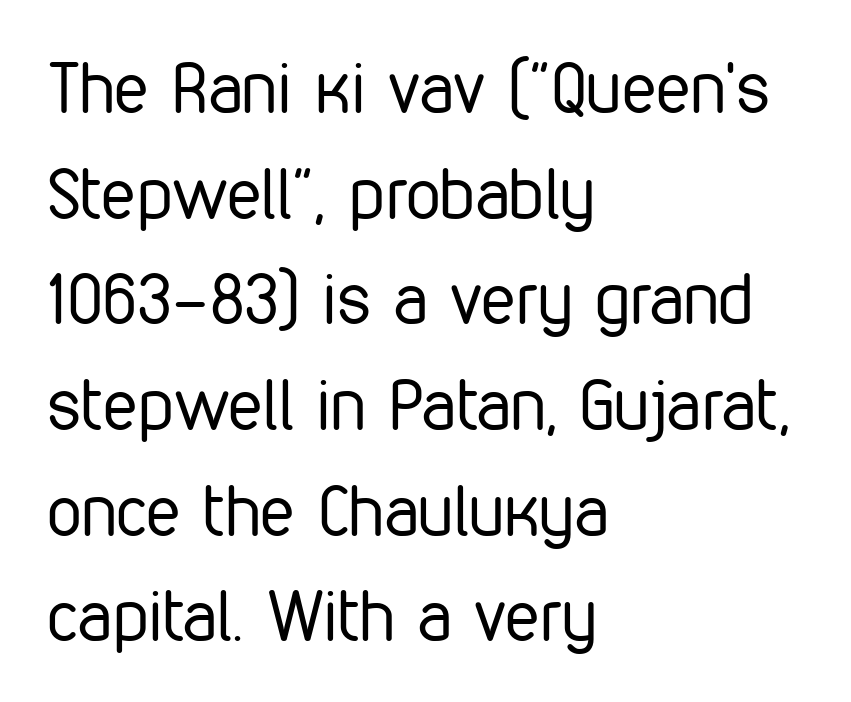
The image shows 70 px regular-weight, condensed sans-serif type, upright; set left-aligned, normal line spacing (1.51x), normal letter spacing, not underlined; low stroke contrast and a medium x-height.
